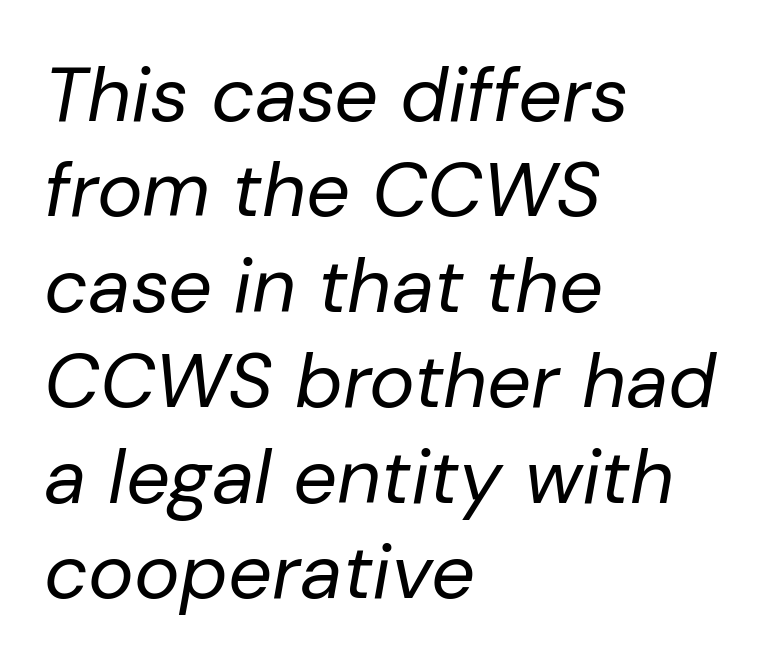
There's an unmistakable incline to the writing here. The words here are not underlined. The rendering keeps characters at their native spacing. Ink coverage per letter is moderate at most.
